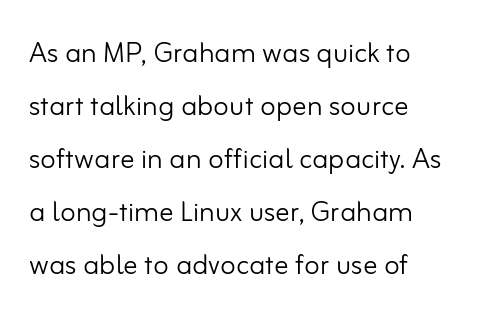
The image shows 36 px light sans-serif type, upright; set left-aligned, normal line spacing (1.47x), normal letter spacing, not underlined; low stroke contrast and a small x-height.
